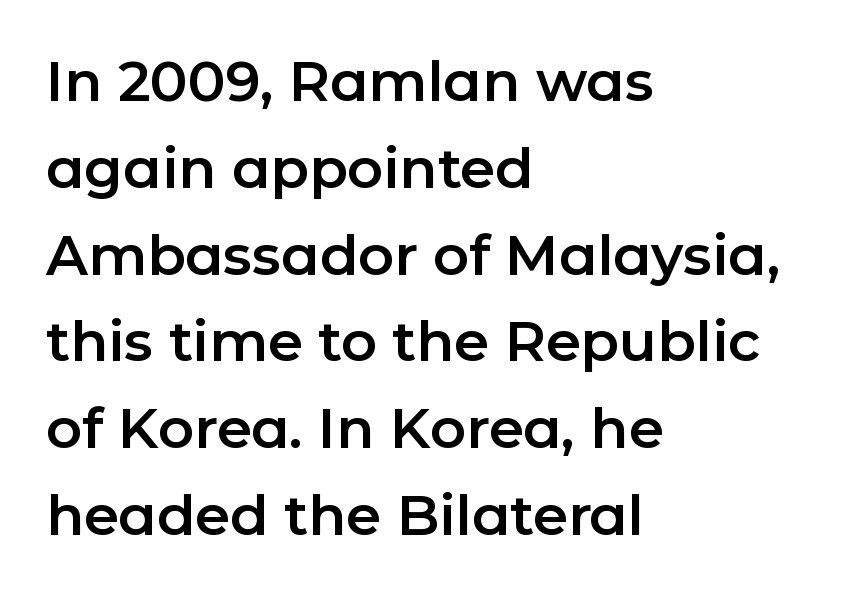
{"serif": "no", "italic": "no", "width": "normal", "stroke_contrast": "low", "x_height": "medium", "monospaced": "no", "underline": "no", "align": "left", "line_spacing": "normal", "line_spacing_ratio": 1.55, "letter_spacing": "normal", "letter_spacing_em": 0.0, "glyph_px": 56}
